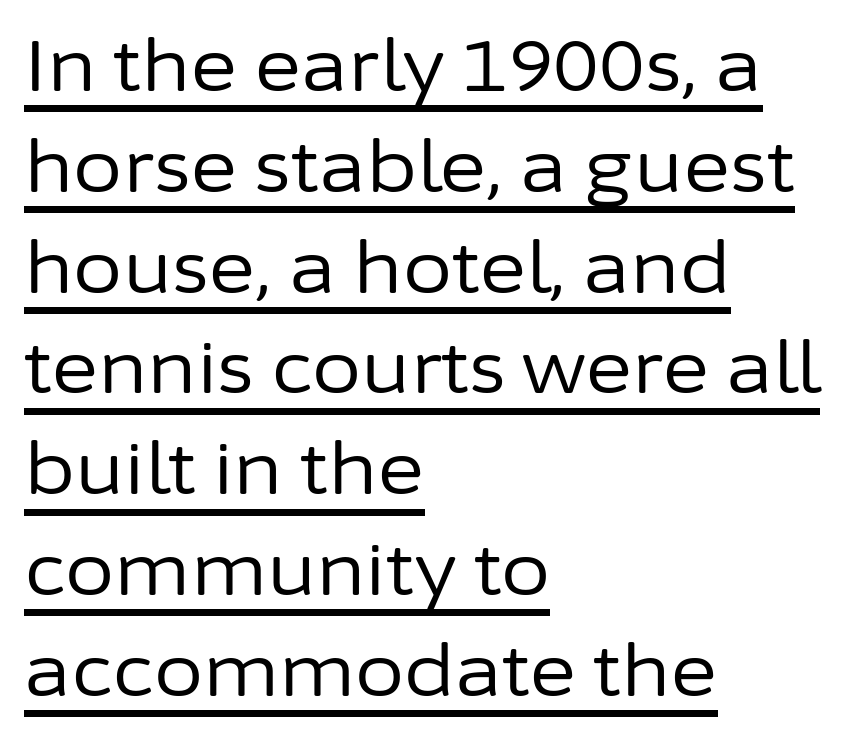
Q: Is the text bold? A: No.
Q: Is the text italic (slanted)? A: No, it is upright.
Q: Is the typeface a serif or a sans-serif typeface? A: Sans-serif.
Q: Is the text underlined? A: Yes.
Q: How is the paragraph aligned? A: Left-aligned.
Q: Is the spacing between letters normal or unusually wide? A: Normal.
Q: Is the spacing between lines tight, normal or loose? A: Normal.
Q: Width (condensed, normal, or wide)? A: Normal.
Q: Stroke contrast? A: Low.
Q: x-height? A: Medium.
Q: Monospaced? A: No.
